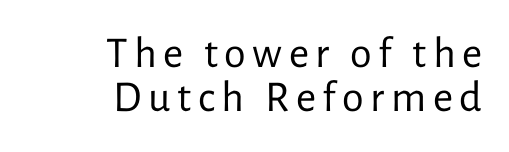
Alignment: flush right. Here the designer chose a conventional face with non-uniform glyph widths. The gap between lines stays unmarked. The axis of the letterforms is exactly vertical.
